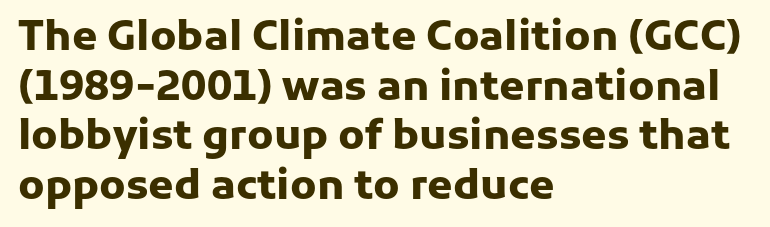
This rendering features lettering with no underline. Vertical strokes here are truly vertical. Varying glyph widths throughout — classic text-font behaviour. Here the glyphs are tracked normally, forming tight word shapes. Line starts are locked; line ends wander.
